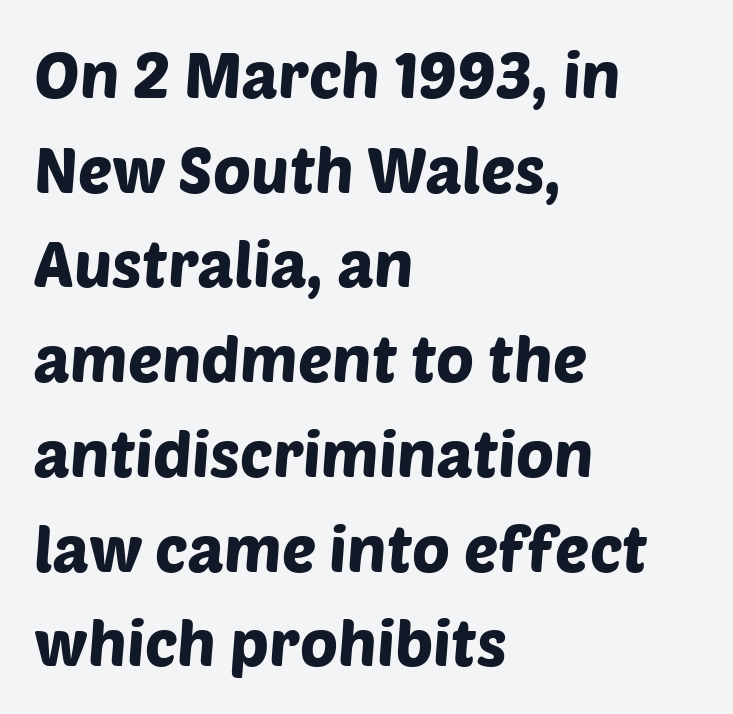
Q: Is the typeface a serif or a sans-serif typeface? A: Sans-serif.
Q: Is the text underlined? A: No.
Q: How is the paragraph aligned? A: Left-aligned.
Q: Is the spacing between letters normal or unusually wide? A: Normal.
Q: Is the spacing between lines tight, normal or loose? A: Normal.
Q: Width (condensed, normal, or wide)? A: Normal.
Q: Stroke contrast? A: Low.
Q: x-height? A: Large.
Q: Monospaced? A: No.
